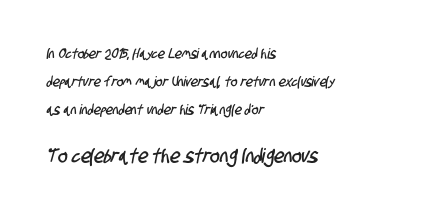
{"underline": "no", "align": "left", "line_spacing": "loose", "line_spacing_ratio": 2.0, "letter_spacing": "normal", "letter_spacing_em": 0.0, "larger_block": "second", "size_ratio": 1.43, "glyph_px": 20}
